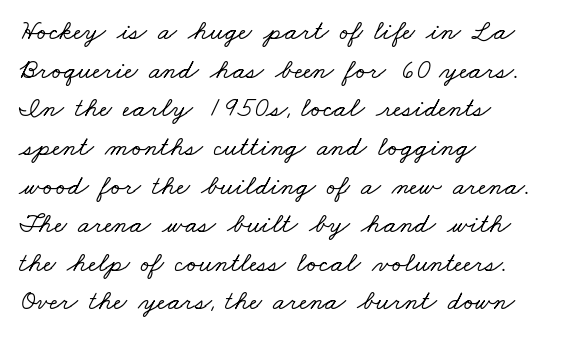
{"serif": "yes", "width": "wide", "stroke_contrast": "low", "x_height": "small", "monospaced": "no", "underline": "no", "align": "left", "line_spacing": "normal", "line_spacing_ratio": 1.38, "letter_spacing": "normal", "letter_spacing_em": 0.0, "glyph_px": 28}
